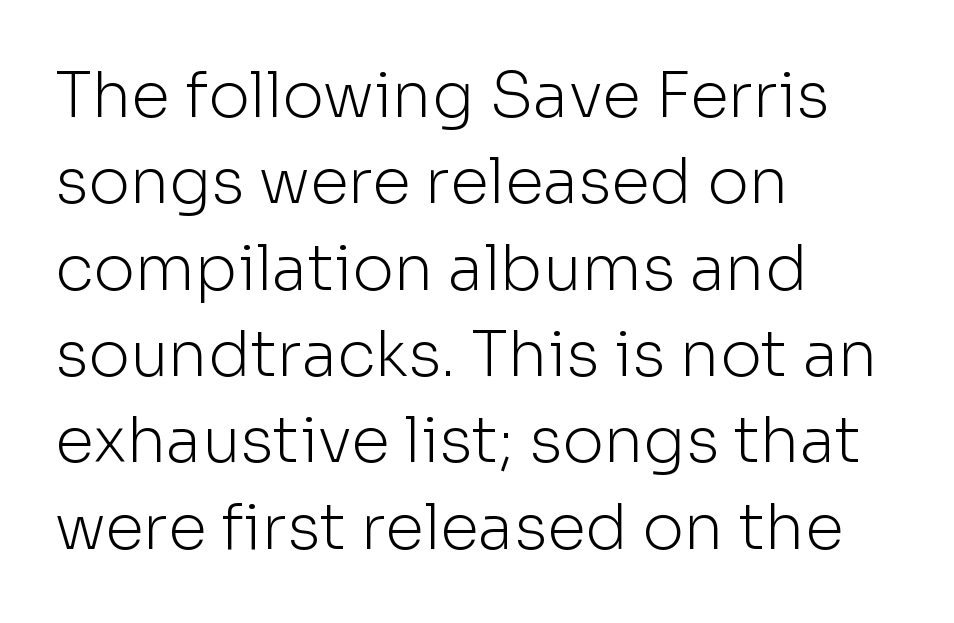
{"serif": "no", "italic": "no", "bold": "no", "weight": "light", "width": "normal", "stroke_contrast": "low", "x_height": "medium", "monospaced": "no", "underline": "no", "align": "left", "line_spacing": "normal", "line_spacing_ratio": 1.37, "letter_spacing": "normal", "letter_spacing_em": 0.0, "glyph_px": 63}
